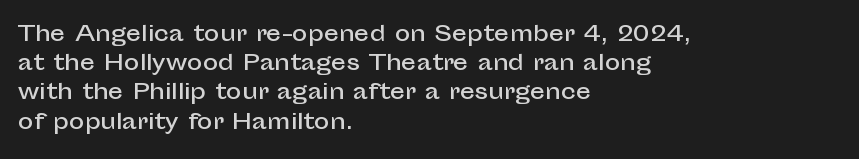
The image shows 21 px text type, upright; set left-aligned, normal line spacing (1.39x), normal letter spacing, not underlined.
